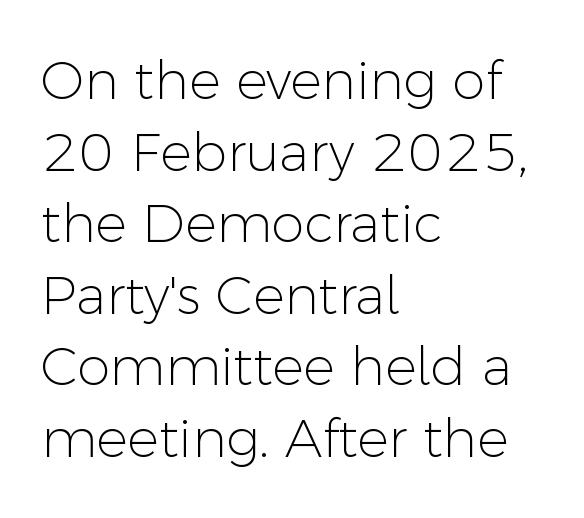
The image shows 53 px light sans-serif type, upright; set left-aligned, normal line spacing (1.35x), normal letter spacing, not underlined; low stroke contrast and a medium x-height.
